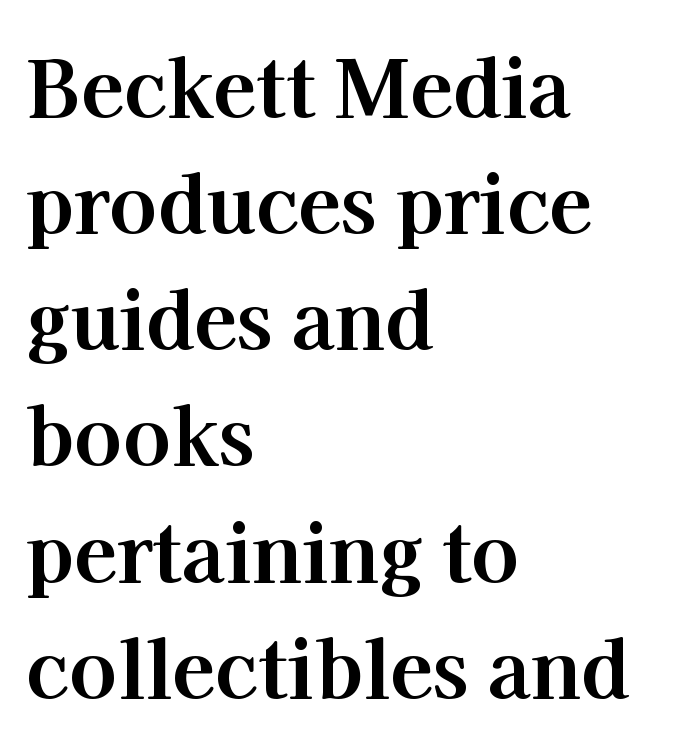
The horizontal fit of the characters is conventional and even. Nope, not italic — everything's standing straight. Horizontal alignment here is leftward, the default for most running prose. Spacing verdict: proportional, widths tailored to each character. The passage shown is emphatically bold.
